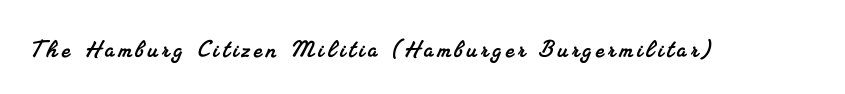
The image shows 28 px serif type; set not underlined; medium stroke contrast and a small x-height.
